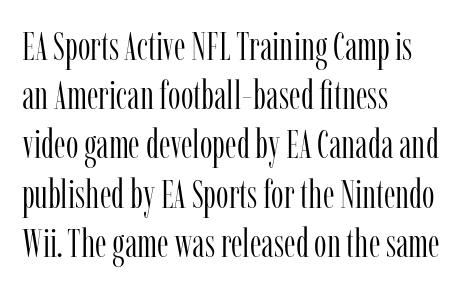
A clean baseline with only descenders dipping below it. No extra ink here — the face is not bold. You could call the tracking neutral — neither tight nor loose. Looks like regular typesetting: each glyph gets only the width it needs. Classification — serif. Does the lettering tilt? It doesn't — this is upright.
